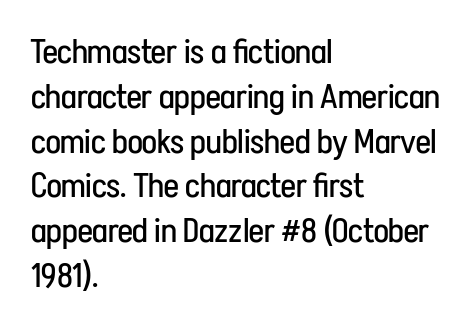
Each word holds together tightly as a unit, with standard inter-letter gaps. The specimen reads as upright at a glance. Grotesque or geometric, the face here clearly has no serifs. This block has exactly the height ordinary leading produces.
